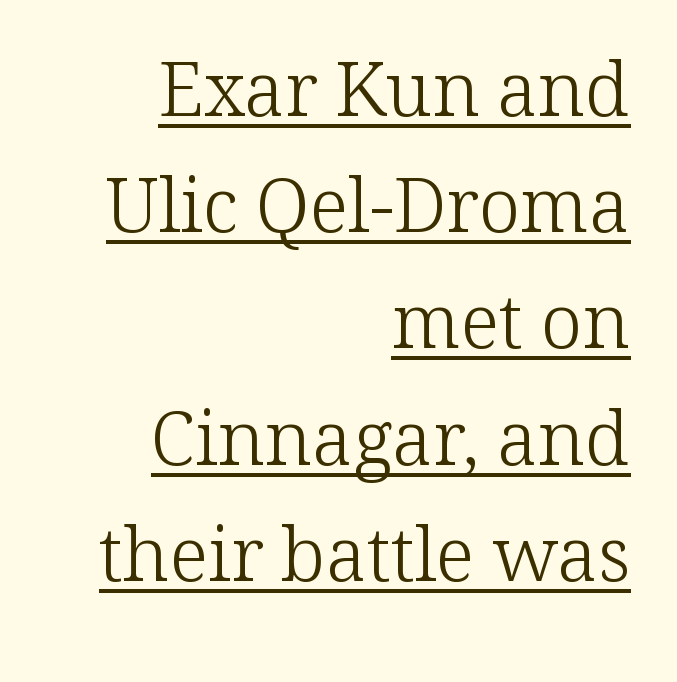
The image shows 75 px light serif type, upright; set right-aligned, normal line spacing (1.55x), normal letter spacing, underlined; low stroke contrast and a medium x-height.
